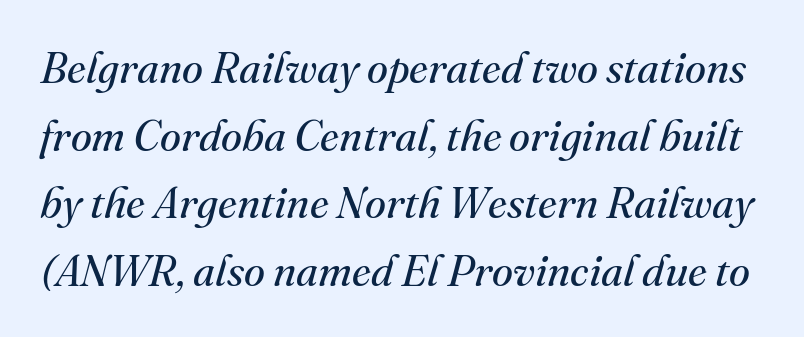
{"serif": "yes", "italic": "yes", "lean": "right", "slant_degrees": 16, "bold": "no", "weight": "regular", "width": "normal", "stroke_contrast": "medium", "x_height": "small", "monospaced": "no", "underline": "no", "line_spacing": "normal", "line_spacing_ratio": 1.57, "letter_spacing": "normal", "letter_spacing_em": 0.0, "glyph_px": 43}
